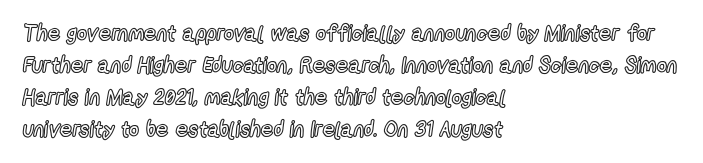
{"underline": "no", "align": "left", "line_spacing": "normal", "line_spacing_ratio": 1.45, "letter_spacing": "normal", "letter_spacing_em": 0.0, "glyph_px": 22}
